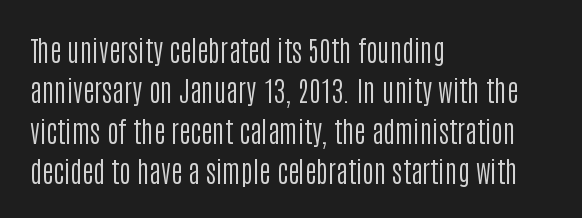
Think of a printed novel: that variable character pitch is what you see here. Lines of text with bare space underneath. The paragraph has a hard left edge and a soft right edge. Line spacing here is normal. The lettering stays uniformly vertical, giving the passage a roman look. No feet cap the strokes, marking this as sans-serif type.
